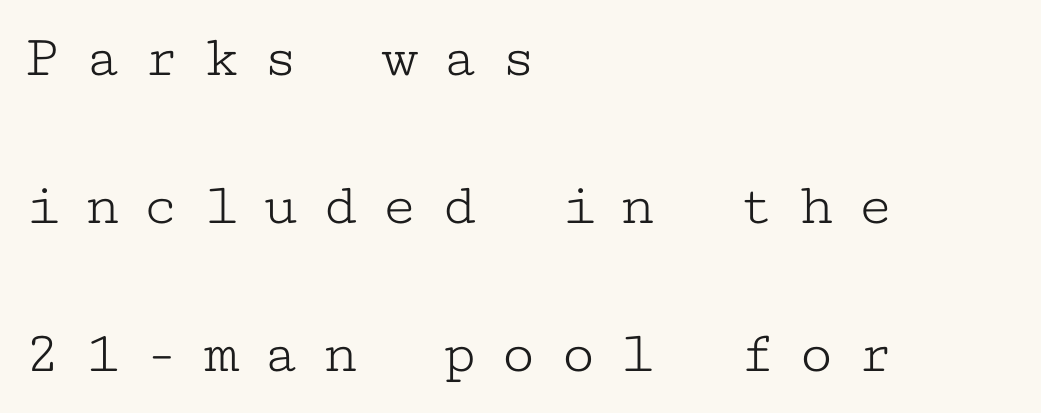
{"serif": "yes", "italic": "no", "bold": "no", "weight": "light", "width": "wide", "stroke_contrast": "low", "x_height": "medium", "monospaced": "yes", "underline": "no", "align": "left", "line_spacing": "loose", "line_spacing_ratio": 2.43, "letter_spacing": "wide", "letter_spacing_em": 0.37, "glyph_px": 61}
